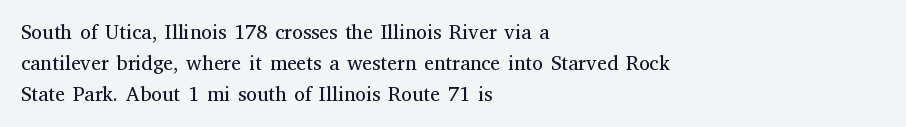
The face looks like a standard text weight, possibly lighter. The type is set solid horizontally, with unmodified tracking. The lettering stays uniformly vertical, giving the passage a roman look. Leading: standard. Casual observation: everything's shoved over to the left.
